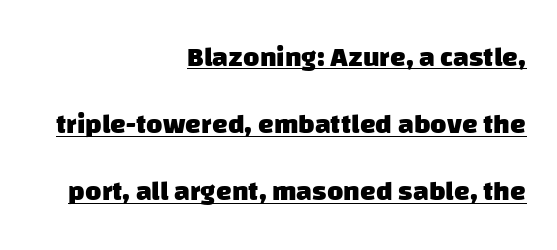
Q: Is the text bold? A: Yes.
Q: Is the typeface a serif or a sans-serif typeface? A: Sans-serif.
Q: Is the text underlined? A: Yes.
Q: How is the paragraph aligned? A: Right-aligned.
Q: Is the spacing between letters normal or unusually wide? A: Normal.
Q: Is the spacing between lines tight, normal or loose? A: Loose.
Q: Width (condensed, normal, or wide)? A: Normal.
Q: Stroke contrast? A: Low.
Q: x-height? A: Large.
Q: Monospaced? A: No.
